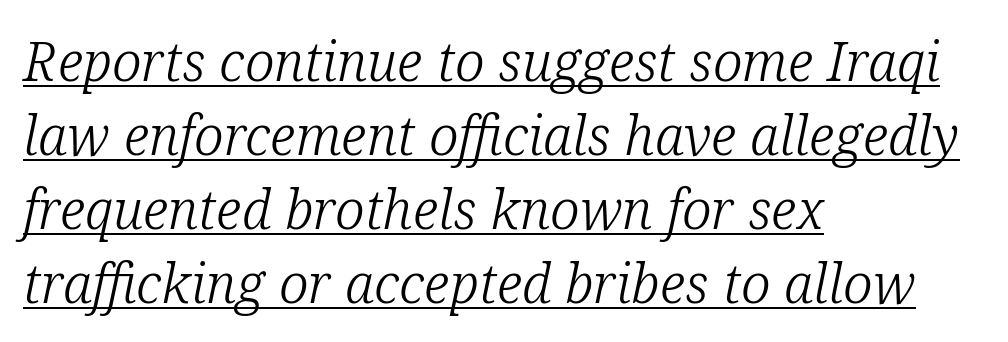
Q: Is the text bold? A: No.
Q: Is the text italic (slanted)? A: Yes, it leans right by about 12 degrees.
Q: Is the typeface a serif or a sans-serif typeface? A: Serif.
Q: Is the text underlined? A: Yes.
Q: How is the paragraph aligned? A: Left-aligned.
Q: Is the spacing between letters normal or unusually wide? A: Normal.
Q: Is the spacing between lines tight, normal or loose? A: Normal.
Q: Width (condensed, normal, or wide)? A: Normal.
Q: Stroke contrast? A: Low.
Q: x-height? A: Medium.
Q: Monospaced? A: No.
